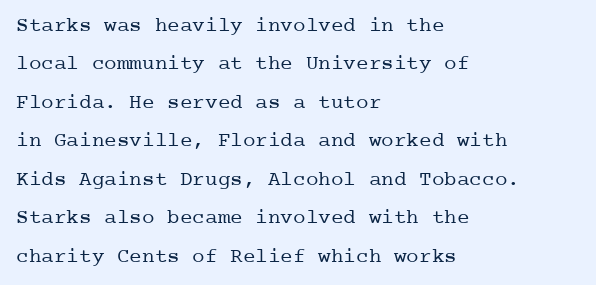
{"italic": "no", "bold": "no", "underline": "no", "align": "left", "line_spacing_ratio": 1.83, "letter_spacing": "normal", "letter_spacing_em": 0.0, "glyph_px": 21}
